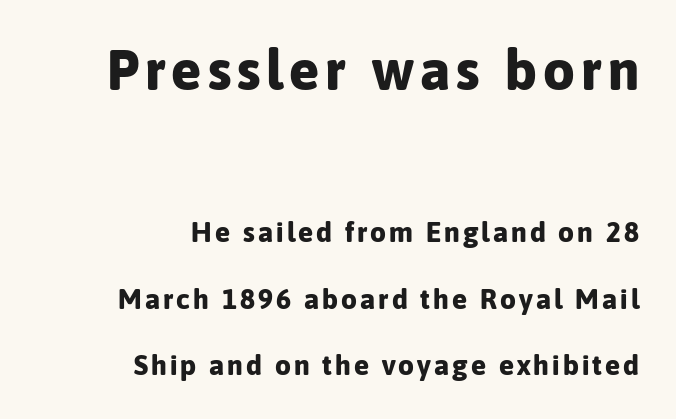
The image shows 56 px bold sans-serif type, upright; set right-aligned, loose line spacing (2.38x), not underlined; the first (top) block is 2.0x larger; low stroke contrast and a medium x-height.
